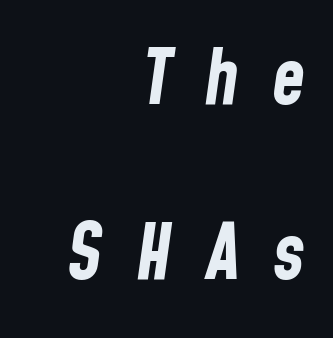
{"italic": "yes", "lean": "right", "slant_degrees": 8, "bold": "yes", "weight": "bold", "width": "condensed", "stroke_contrast": "low", "x_height": "medium", "monospaced": "no", "underline": "no", "align": "right", "line_spacing": "loose", "line_spacing_ratio": 2.3, "letter_spacing": "wide", "letter_spacing_em": 0.43, "glyph_px": 76}
